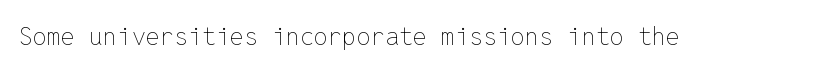
The rendering keeps characters at their native spacing. The font sits on the lighter half of the weight spectrum, regular included. Quick note: underline off. Is there any slant? The stems are plumb.
